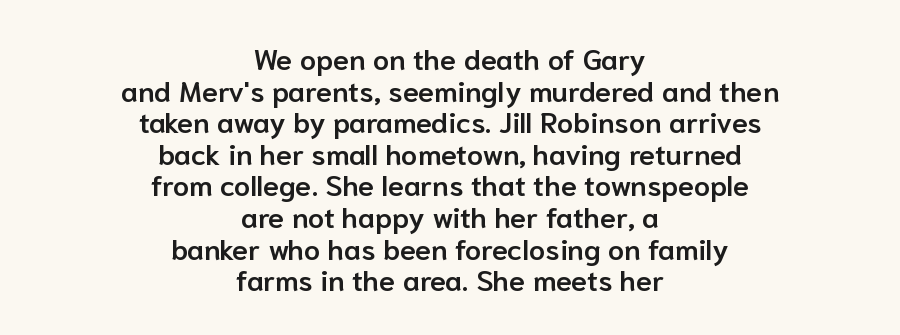
{"serif": "no", "italic": "no", "bold": "semi", "weight": "semibold", "width": "normal", "stroke_contrast": "low", "x_height": "medium", "monospaced": "no", "underline": "no", "align": "center", "line_spacing": "tight", "line_spacing_ratio": 1.09, "letter_spacing": "normal", "letter_spacing_em": 0.0, "glyph_px": 29}
